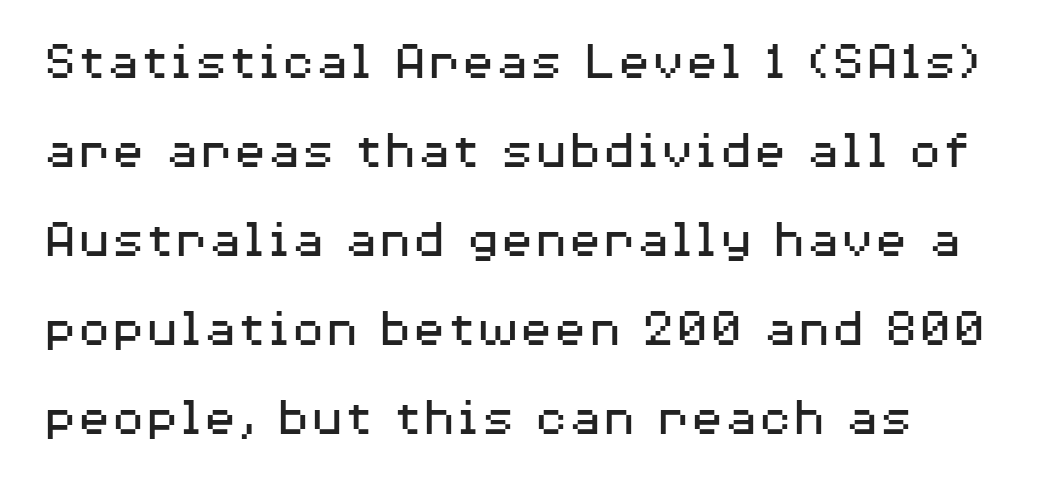
Q: Is the text bold? A: No.
Q: Is the text italic (slanted)? A: No, it is upright.
Q: Is the typeface a serif or a sans-serif typeface? A: Sans-serif.
Q: Is the text underlined? A: No.
Q: Is the spacing between letters normal or unusually wide? A: Normal.
Q: Is the spacing between lines tight, normal or loose? A: Normal.
Q: Width (condensed, normal, or wide)? A: Wide.
Q: Stroke contrast? A: Medium.
Q: x-height? A: Medium.
Q: Monospaced? A: No.
